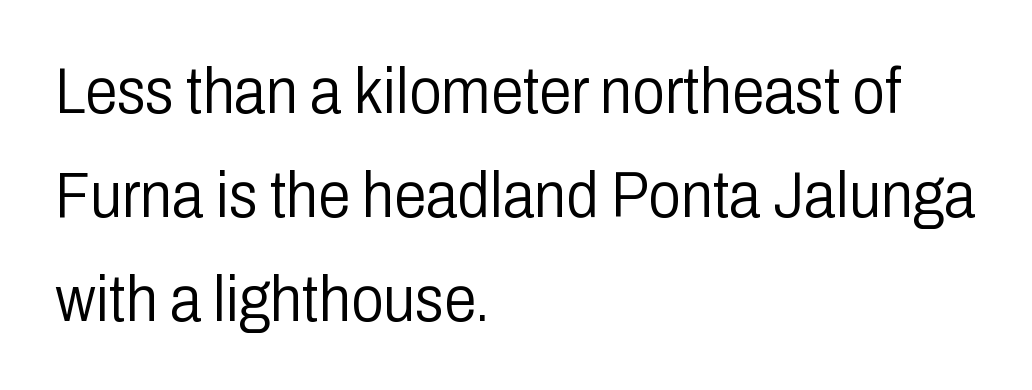
Q: Is the text bold? A: No.
Q: Is the text italic (slanted)? A: No, it is upright.
Q: Is the typeface a serif or a sans-serif typeface? A: Sans-serif.
Q: Is the text underlined? A: No.
Q: How is the paragraph aligned? A: Left-aligned.
Q: Is the spacing between letters normal or unusually wide? A: Normal.
Q: Is the spacing between lines tight, normal or loose? A: Normal.
Q: Width (condensed, normal, or wide)? A: Condensed.
Q: Stroke contrast? A: Low.
Q: x-height? A: Medium.
Q: Monospaced? A: No.
